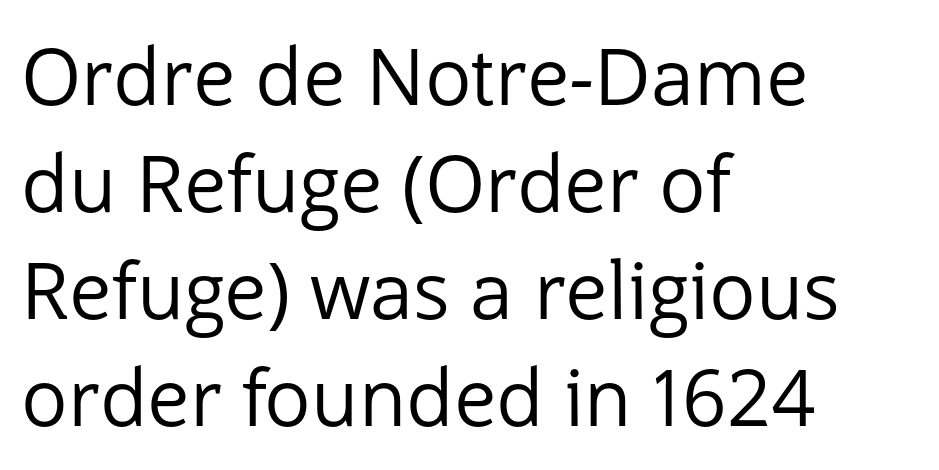
The image shows 78 px regular-weight sans-serif type, upright; set left-aligned, normal line spacing (1.37x), normal letter spacing, not underlined; low stroke contrast and a medium x-height.
